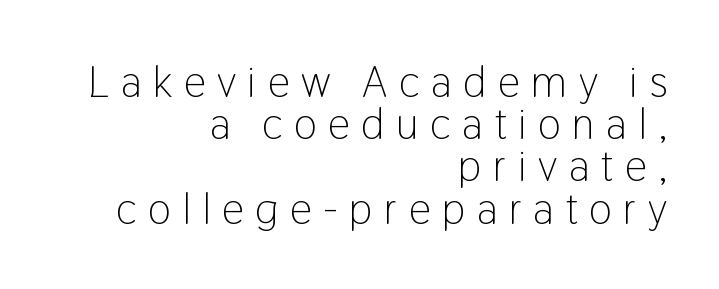
{"serif": "no", "italic": "no", "bold": "no", "weight": "light", "width": "condensed", "stroke_contrast": "low", "x_height": "medium", "monospaced": "no", "underline": "no", "align": "right", "line_spacing": "tight", "line_spacing_ratio": 0.96, "letter_spacing": "wide", "letter_spacing_em": 0.26, "glyph_px": 44}
